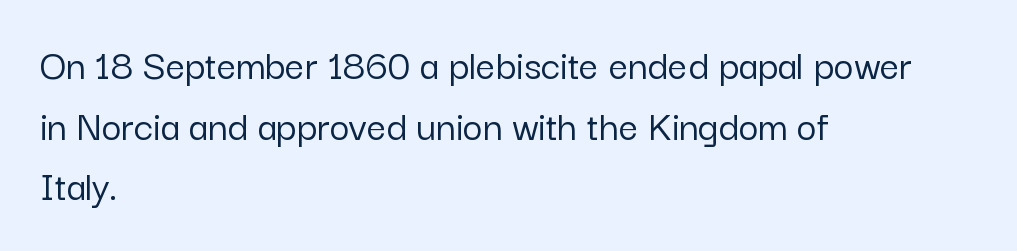
{"serif": "no", "italic": "no", "width": "normal", "stroke_contrast": "low", "x_height": "medium", "monospaced": "no", "underline": "no", "align": "left", "line_spacing": "normal", "line_spacing_ratio": 1.41, "letter_spacing": "normal", "letter_spacing_em": 0.0, "glyph_px": 43}
